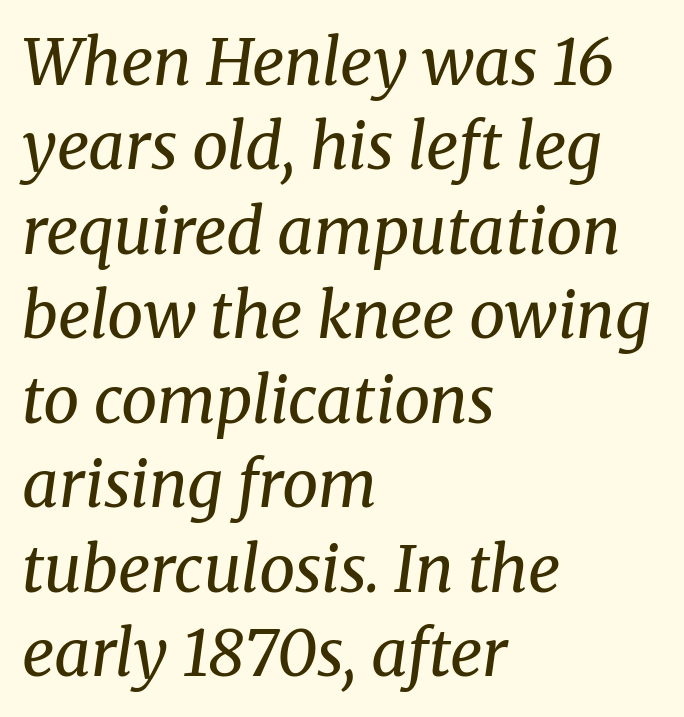
Q: Is the text bold? A: No.
Q: Is the text italic (slanted)? A: Yes, it leans right by about 8 degrees.
Q: Is the typeface a serif or a sans-serif typeface? A: Serif.
Q: Is the text underlined? A: No.
Q: How is the paragraph aligned? A: Left-aligned.
Q: Is the spacing between letters normal or unusually wide? A: Normal.
Q: Is the spacing between lines tight, normal or loose? A: Normal.
Q: Width (condensed, normal, or wide)? A: Normal.
Q: Stroke contrast? A: Medium.
Q: x-height? A: Medium.
Q: Monospaced? A: No.
